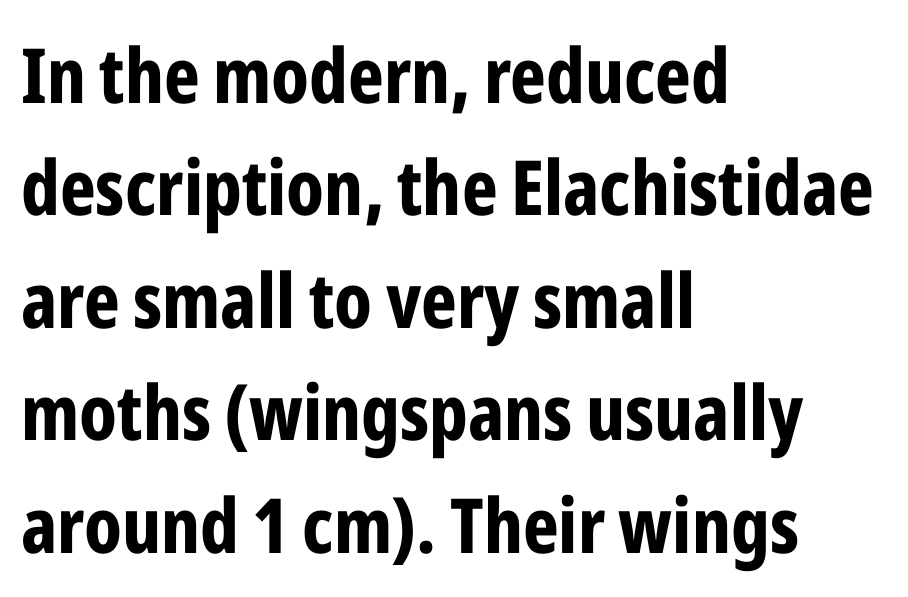
Bold? Absolutely — the strokes are thick and heavy. A roman cut, with each character standing at attention. Interline gaps are of average width in this sample. Does extra space separate the letters? No, they use regular spacing.
